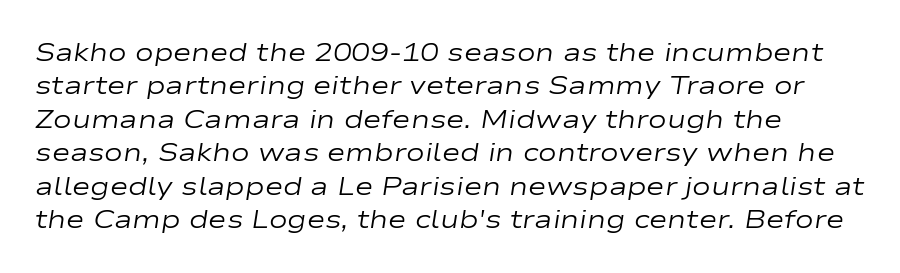
Q: Is the text bold? A: No.
Q: Is the text italic (slanted)? A: Yes, it leans right by about 9 degrees.
Q: Is the text underlined? A: No.
Q: How is the paragraph aligned? A: Left-aligned.
Q: Is the spacing between letters normal or unusually wide? A: Normal.
Q: Is the spacing between lines tight, normal or loose? A: Normal.
